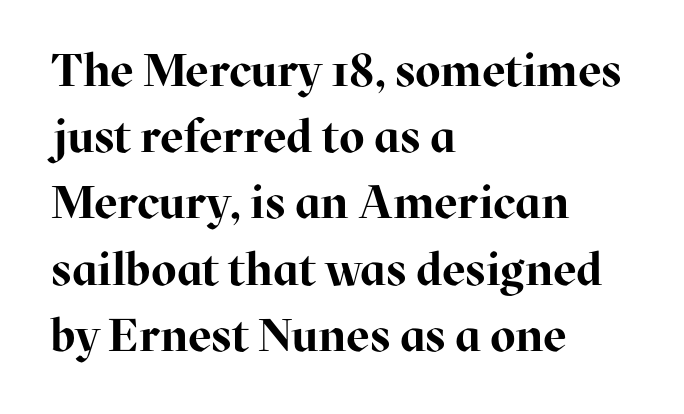
Q: Is the text bold? A: Yes.
Q: Is the text italic (slanted)? A: No, it is upright.
Q: Is the typeface a serif or a sans-serif typeface? A: Serif.
Q: Is the text underlined? A: No.
Q: How is the paragraph aligned? A: Left-aligned.
Q: Is the spacing between letters normal or unusually wide? A: Normal.
Q: Is the spacing between lines tight, normal or loose? A: Normal.
Q: Width (condensed, normal, or wide)? A: Normal.
Q: Stroke contrast? A: High.
Q: x-height? A: Medium.
Q: Monospaced? A: No.
